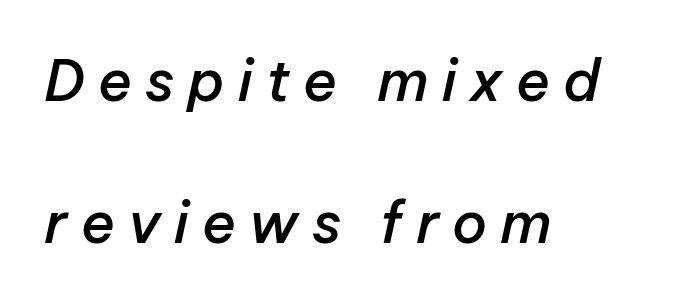
The face used here is proportionally spaced, like ordinary book or web type. Words appear elongated and porous because spacing is wide. This sample is left-justified, so line endings fall wherever the words run out. What's the leading like? Stretched, with rows far apart. Anything drawn beneath the words? Only blank space. The typesetting leans somewhat heavy: a semibold.
